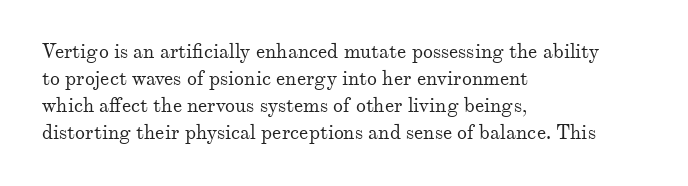
The image shows 20 px text type, upright; set left-aligned, normal line spacing (1.35x), normal letter spacing, not underlined.
